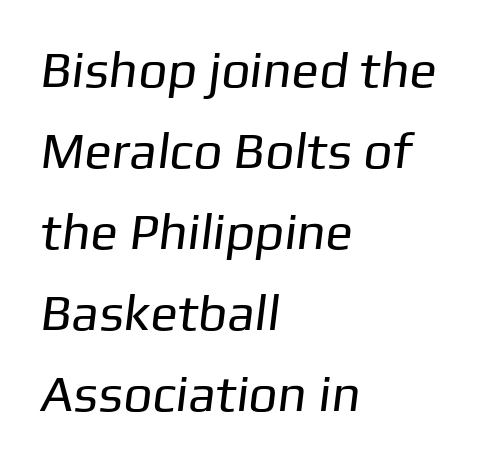
The image shows 51 px regular-weight sans-serif type; set left-aligned, normal line spacing (1.59x), normal letter spacing, not underlined; low stroke contrast and a medium x-height.
